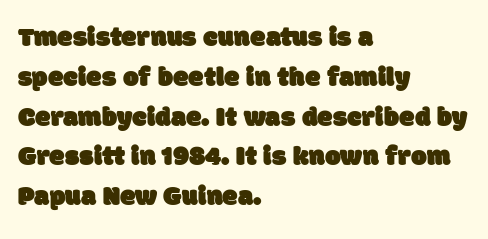
{"serif": "no", "width": "normal", "stroke_contrast": "low", "x_height": "large", "monospaced": "no", "underline": "no", "align": "left", "line_spacing": "normal", "line_spacing_ratio": 1.42, "letter_spacing": "normal", "letter_spacing_em": 0.0, "glyph_px": 28}
